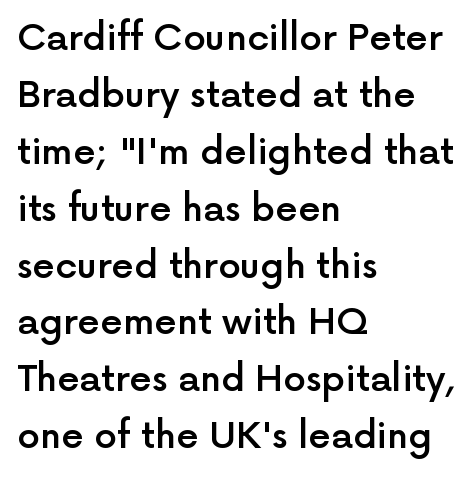
Q: Is the text bold? A: Semi-bold.
Q: Is the text italic (slanted)? A: No, it is upright.
Q: Is the typeface a serif or a sans-serif typeface? A: Sans-serif.
Q: Is the text underlined? A: No.
Q: How is the paragraph aligned? A: Left-aligned.
Q: Is the spacing between letters normal or unusually wide? A: Normal.
Q: Is the spacing between lines tight, normal or loose? A: Normal.
Q: Width (condensed, normal, or wide)? A: Normal.
Q: x-height? A: Medium.
Q: Monospaced? A: No.
